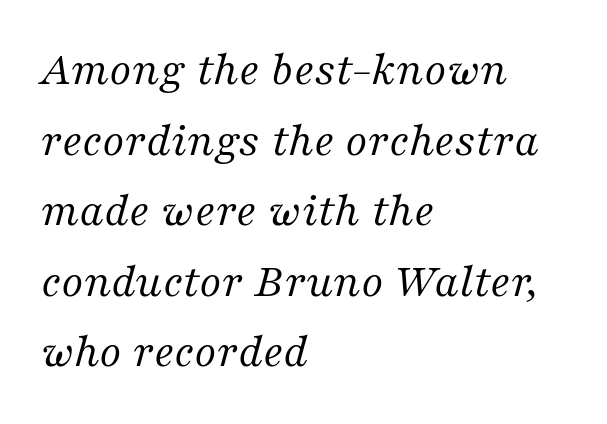
{"serif": "yes", "italic": "yes", "lean": "right", "slant_degrees": 16, "bold": "no", "weight": "regular", "width": "normal", "stroke_contrast": "medium", "x_height": "medium", "monospaced": "no", "underline": "no", "align": "left", "line_spacing": "normal", "line_spacing_ratio": 1.47, "letter_spacing": "normal", "letter_spacing_em": 0.0, "glyph_px": 48}
